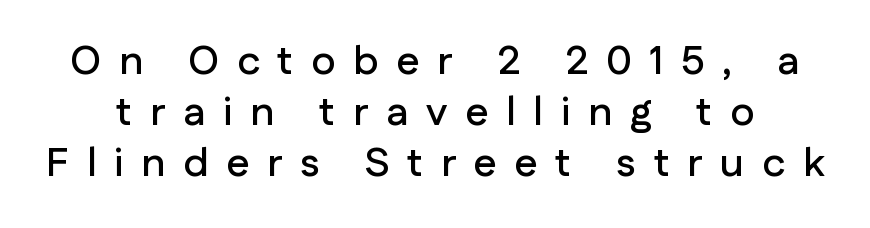
{"serif": "no", "italic": "no", "width": "normal", "stroke_contrast": "low", "x_height": "medium", "monospaced": "no", "underline": "no", "line_spacing": "normal", "line_spacing_ratio": 1.25, "letter_spacing": "wide", "letter_spacing_em": 0.43, "glyph_px": 41}
